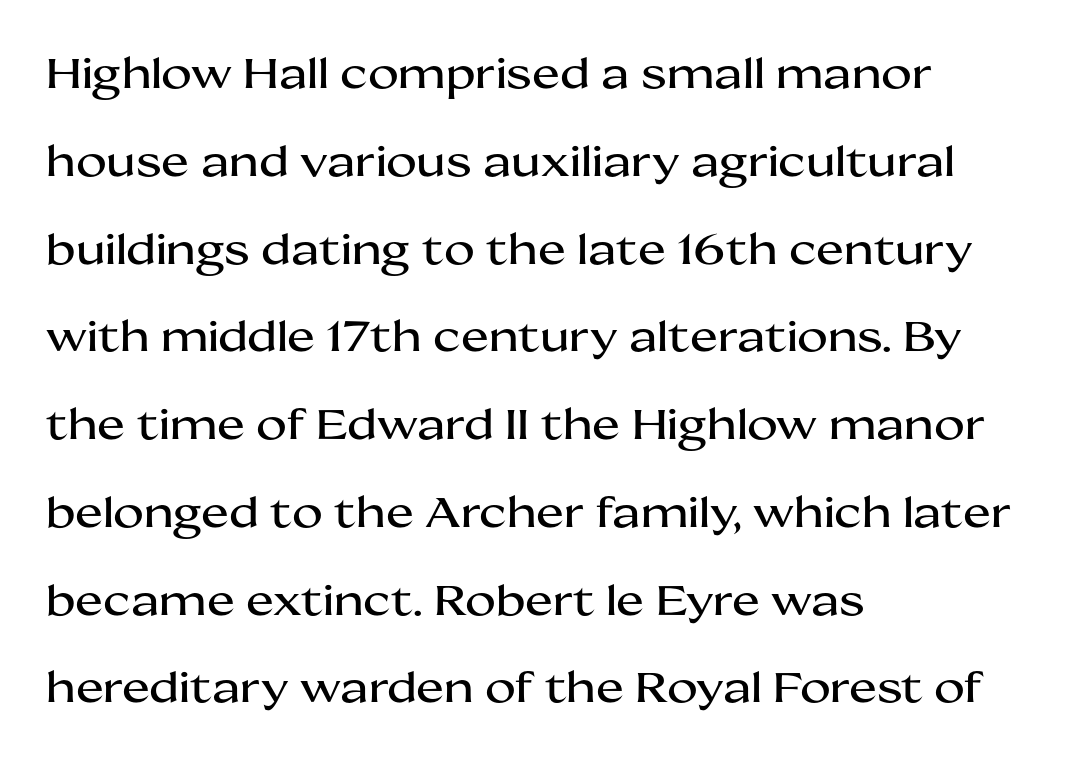
{"italic": "no", "width": "wide", "stroke_contrast": "medium", "x_height": "medium", "monospaced": "no", "underline": "no", "align": "left", "line_spacing": "loose", "line_spacing_ratio": 2.09, "letter_spacing": "normal", "letter_spacing_em": 0.0, "glyph_px": 42}
